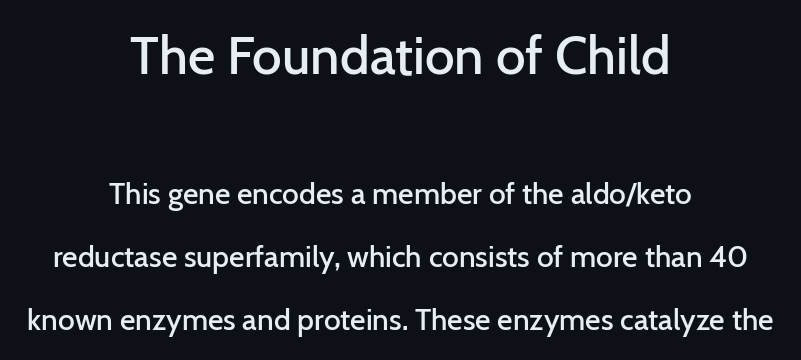
The image shows 53 px semibold sans-serif type, upright; set centered, loose line spacing (2.09x), normal letter spacing, not underlined; the first (top) block is 1.77x larger; low stroke contrast and a medium x-height.
